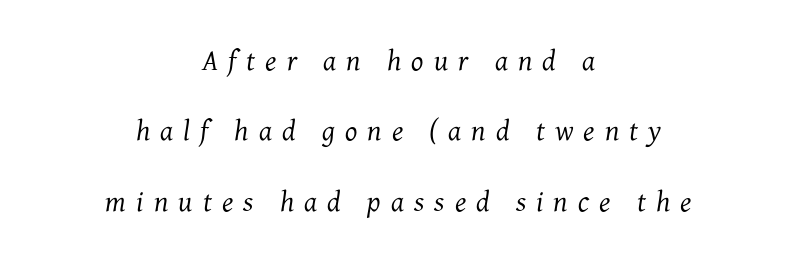
The image shows 29 px regular-weight serif type, italic (leaning right); set centered, loose line spacing (2.43x), unusually wide letter spacing (+0.35 em), not underlined; medium stroke contrast and a medium x-height.
